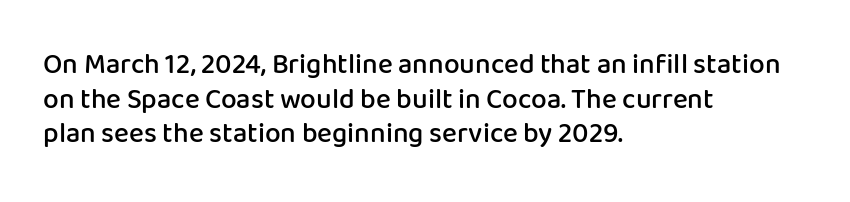
The specimen omits any rule beneath the text block's lines. The letters advance in unequal steps, a hallmark of proportional type. When letters stand straight like this, we call the style roman or upright. Heft: intermediate — a semibold.
